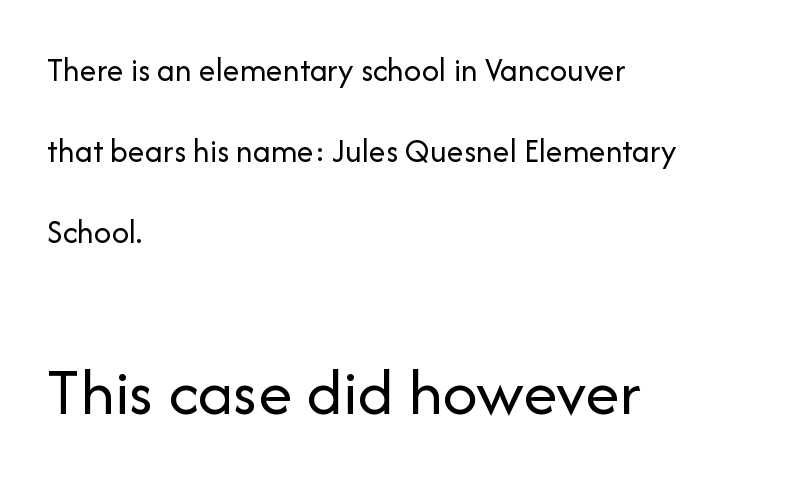
Q: Is the text bold? A: No.
Q: Is the text italic (slanted)? A: No, it is upright.
Q: Is the typeface a serif or a sans-serif typeface? A: Sans-serif.
Q: Is the text underlined? A: No.
Q: How is the paragraph aligned? A: Left-aligned.
Q: Is the spacing between letters normal or unusually wide? A: Normal.
Q: Is the spacing between lines tight, normal or loose? A: Loose.
Q: Which block of text is set in a larger size, the first (top) or the second (bottom)? A: The second (bottom) one.
Q: Width (condensed, normal, or wide)? A: Normal.
Q: Stroke contrast? A: Low.
Q: x-height? A: Medium.
Q: Monospaced? A: No.
